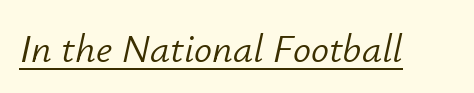
Caption: lettering with a line underneath. The weight tops out at a normal text grade. Each letter keeps its own natural width here, so spacing adapts to shape. No extra tracking has been applied to these lines. The lettering tilts uniformly, giving the passage an italic look.
